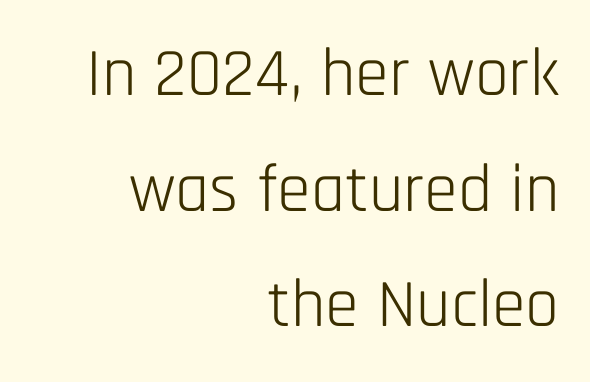
The image shows 68 px light, condensed sans-serif type, upright; set right-aligned, normal line spacing (1.7x), normal letter spacing, not underlined; low stroke contrast and a large x-height.
